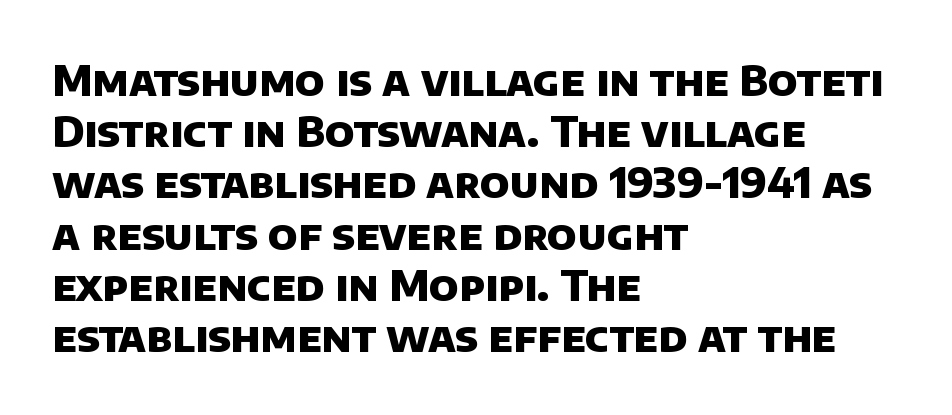
{"serif": "no", "bold": "yes", "weight": "heavy", "width": "normal", "stroke_contrast": "low", "x_height": "large", "monospaced": "no", "underline": "no", "align": "left", "line_spacing_ratio": 1.22, "letter_spacing": "normal", "letter_spacing_em": 0.0, "glyph_px": 42}
